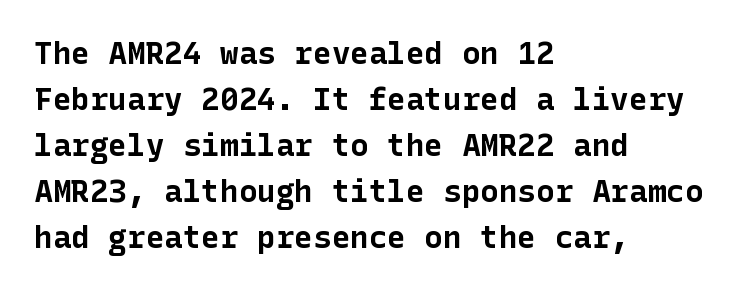
{"serif": "no", "italic": "no", "bold": "yes", "weight": "bold", "width": "normal", "stroke_contrast": "low", "x_height": "medium", "underline": "no", "align": "left", "line_spacing": "normal", "line_spacing_ratio": 1.48, "letter_spacing": "normal", "letter_spacing_em": 0.0, "glyph_px": 31}
